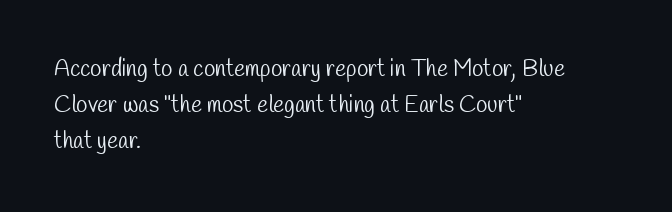
The strokes are not fattened; the text isn't bold. Interline gaps are of average width in this sample. The paragraph has a hard left edge and a soft right edge. The baseline area is clear. The rendering keeps characters at their native spacing.
